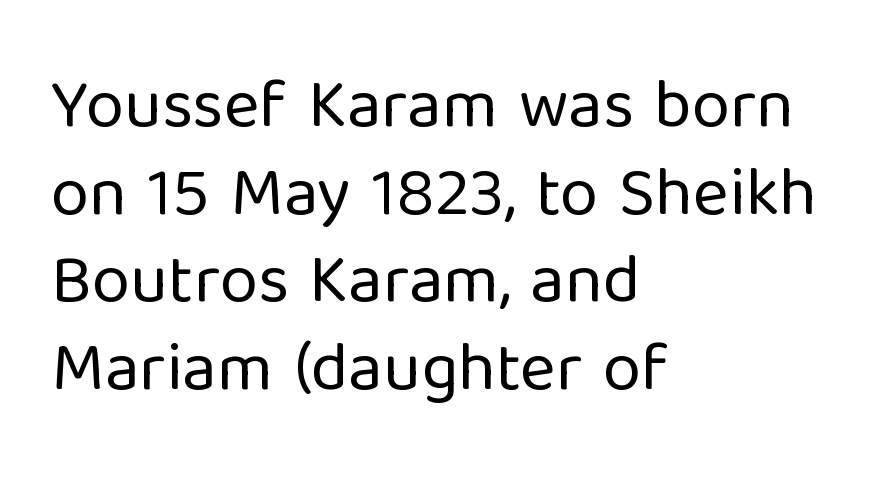
A typesetter would call this leading conventional body-copy spacing. Horizontal alignment here is leftward, the default for most running prose. The zone under the glyphs is completely vacant. The gaps between neighbouring characters are ordinary and unremarkable. Caption: face not bold, strokes unweighted.
